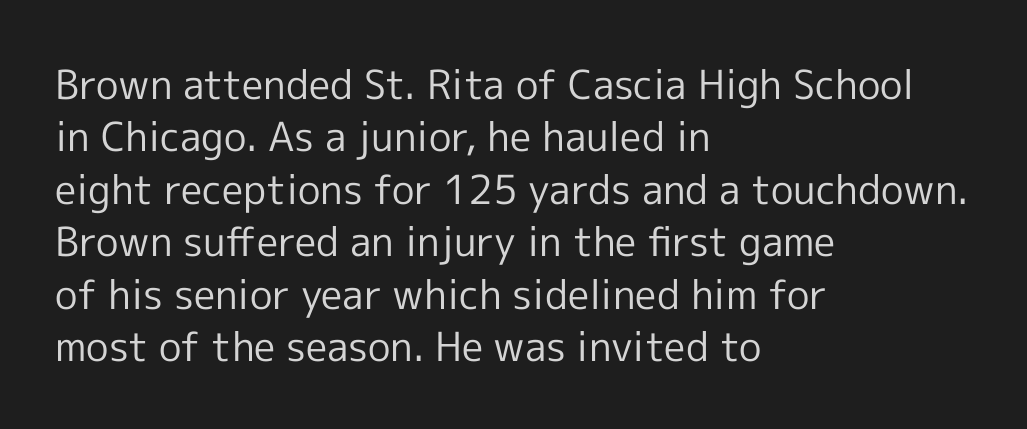
Serif or sans? Sans — the stroke terminals are bare. Unlike italic type, these characters show no tilt at all. The passage shown is typed in a proportional face where columns would drift. The glyphs are unaccompanied by any horizontal stroke below them.
